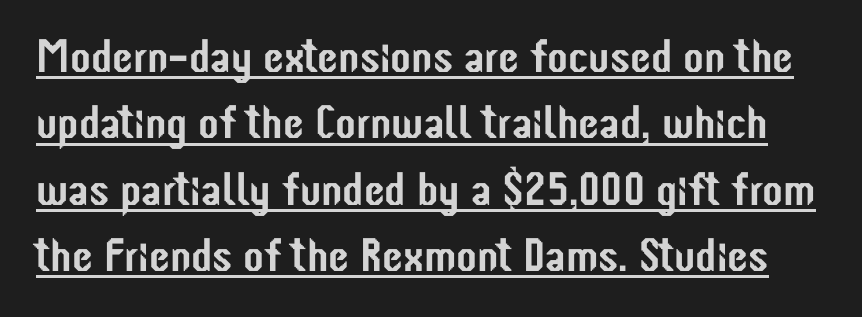
Q: Is the text italic (slanted)? A: No, it is upright.
Q: Is the typeface a serif or a sans-serif typeface? A: Sans-serif.
Q: Is the text underlined? A: Yes.
Q: Is the spacing between letters normal or unusually wide? A: Normal.
Q: Is the spacing between lines tight, normal or loose? A: Normal.
Q: Width (condensed, normal, or wide)? A: Condensed.
Q: Stroke contrast? A: Low.
Q: x-height? A: Medium.
Q: Monospaced? A: No.
